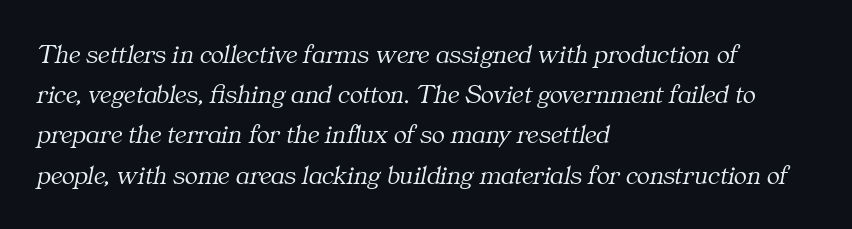
The image shows 27 px text type, italic (leaning right); set left-aligned, normal line spacing (1.49x), normal letter spacing, not underlined.
